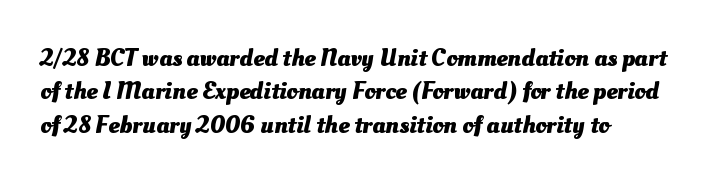
The baseline area is clear. Whoever set this chose a conventional vertical rhythm. Short note: letters normally spaced. Chunky letters — that's bold for sure.
